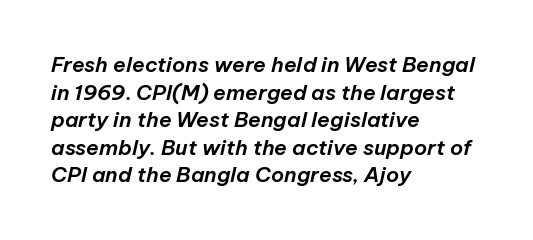
{"italic": "yes", "lean": "right", "slant_degrees": 12, "underline": "no", "align": "left", "line_spacing": "normal", "line_spacing_ratio": 1.31, "letter_spacing": "normal", "letter_spacing_em": 0.0, "glyph_px": 21}
